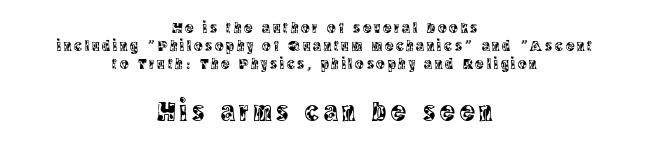
The whitespace from short lines is split evenly between both sides. What kind of face is this? One with serifs. These lines are rendered in a variable-pitch font. Tightly led — the rows are bunched. Is there any slant? The stems are plumb. Bare-footed words on every line.
